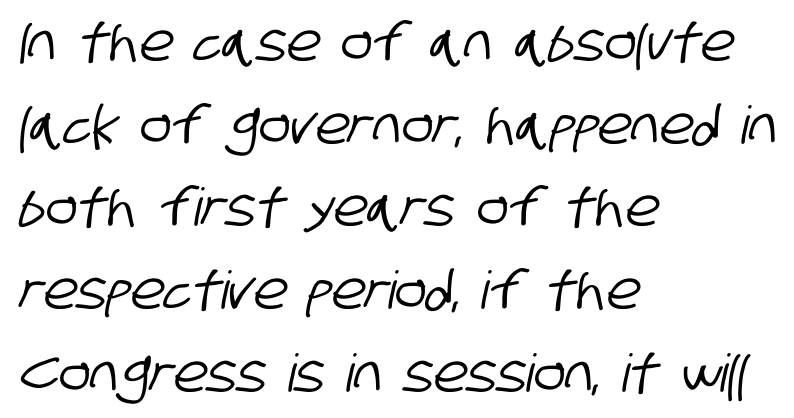
You could not count columns in this text — the font is proportionally spaced. Is the block centered? No — it sits flush against the left margin. Beneath every word, the page is bare. Notice how descenders clear the ascenders below comfortably — that's standard leading. The type is set solid horizontally, with unmodified tracking.
